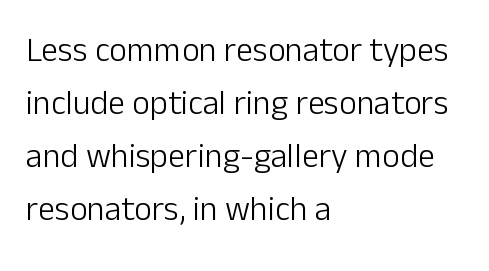
The rendering uses a moderate line-height, typical for paragraphs. Typeset ragged right — the left edge is the straight one. Designer's note — italics off, roman on. A light-to-regular cut is what we see here. The face used here is proportionally spaced, like ordinary book or web type. To sum up the face: it is a sans, with no serifs.
